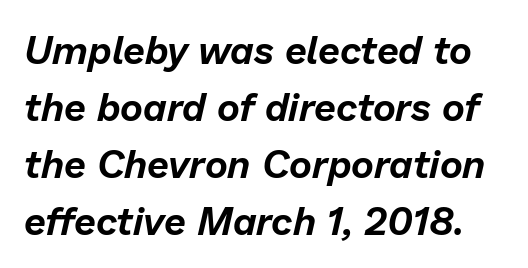
The image shows 39 px text type, italic (leaning right); set normal line spacing (1.46x), normal letter spacing, not underlined; low stroke contrast and a medium x-height.
